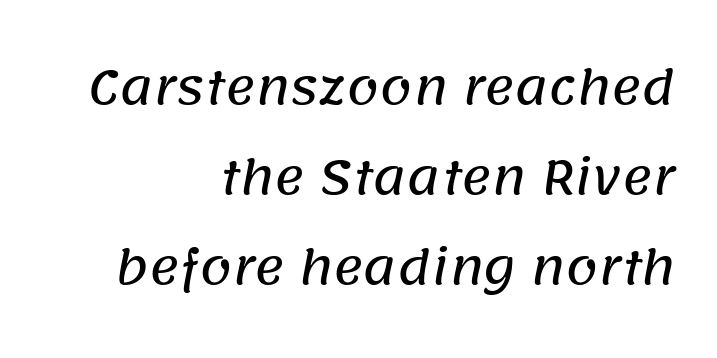
Q: Is the typeface a serif or a sans-serif typeface? A: Sans-serif.
Q: Is the text underlined? A: No.
Q: How is the paragraph aligned? A: Right-aligned.
Q: Is the spacing between letters normal or unusually wide? A: Normal.
Q: Is the spacing between lines tight, normal or loose? A: Loose.
Q: Width (condensed, normal, or wide)? A: Normal.
Q: Stroke contrast? A: Low.
Q: x-height? A: Large.
Q: Monospaced? A: No.
